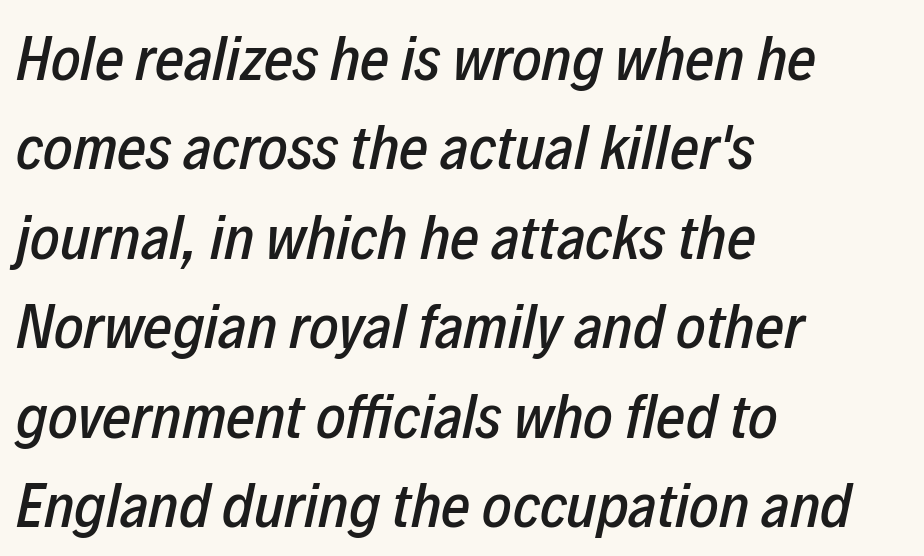
The image shows 63 px condensed type, italic (leaning right); set left-aligned, normal line spacing (1.42x), normal letter spacing, not underlined; low stroke contrast and a medium x-height.
